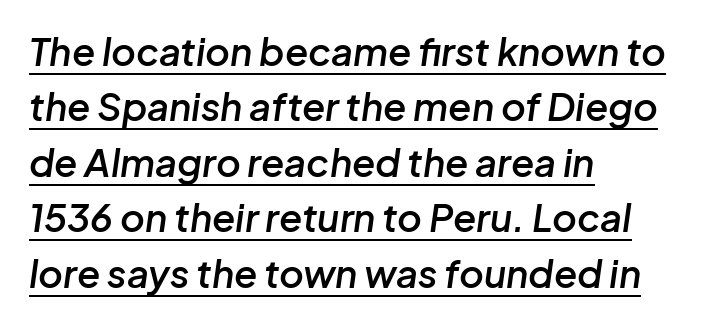
The image shows 38 px semibold type, italic (leaning right); set left-aligned, normal line spacing (1.46x), normal letter spacing, underlined; low stroke contrast and a medium x-height.
